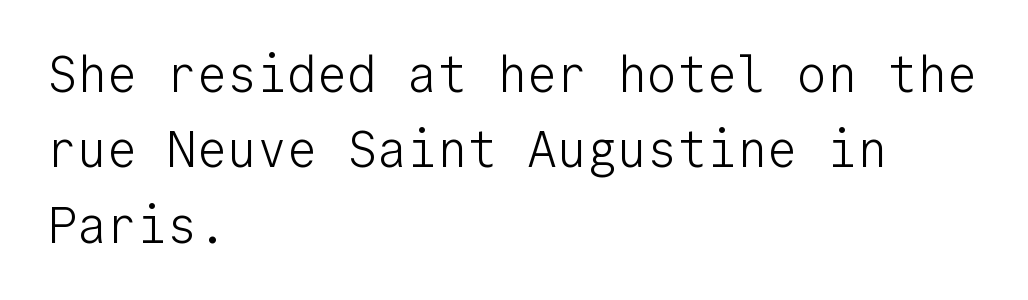
{"serif": "no", "italic": "no", "bold": "no", "weight": "light", "width": "normal", "stroke_contrast": "low", "x_height": "medium", "monospaced": "yes", "underline": "no", "align": "left", "line_spacing": "normal", "line_spacing_ratio": 1.51, "letter_spacing": "normal", "letter_spacing_em": 0.0, "glyph_px": 50}
